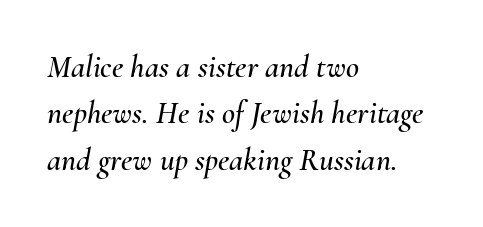
Q: Is the text italic (slanted)? A: Yes, it leans right by about 10 degrees.
Q: Is the text underlined? A: No.
Q: How is the paragraph aligned? A: Left-aligned.
Q: Is the spacing between letters normal or unusually wide? A: Normal.
Q: Is the spacing between lines tight, normal or loose? A: Normal.
Q: Width (condensed, normal, or wide)? A: Normal.
Q: Stroke contrast? A: Medium.
Q: x-height? A: Small.
Q: Monospaced? A: No.
